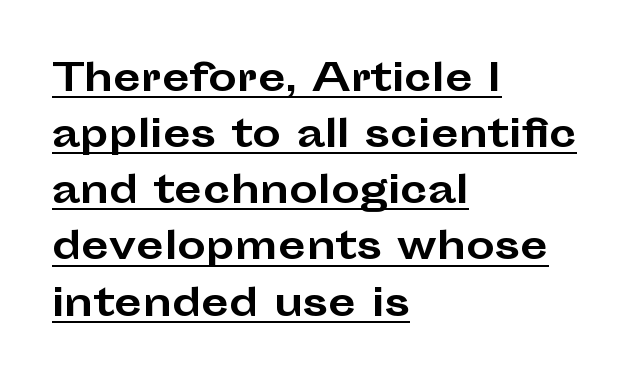
The image shows 36 px bold, wide sans-serif type, upright; set left-aligned, normal line spacing (1.56x), normal letter spacing, underlined; low stroke contrast and a medium x-height.
